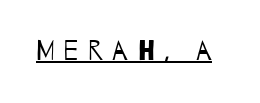
{"bold": "no", "underline": "yes", "letter_spacing": "wide", "letter_spacing_em": 0.35, "glyph_px": 27}
